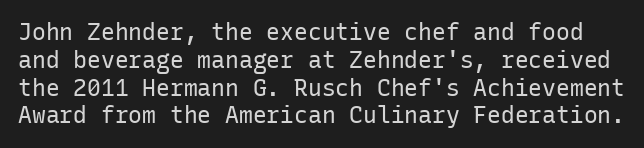
{"italic": "no", "bold": "no", "underline": "no", "line_spacing_ratio": 1.21, "letter_spacing": "normal", "letter_spacing_em": 0.0, "glyph_px": 23}
